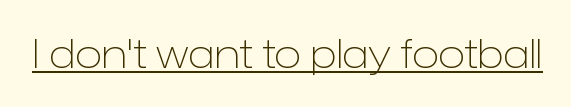
Q: Is the text bold? A: No.
Q: Is the text italic (slanted)? A: No, it is upright.
Q: Is the typeface a serif or a sans-serif typeface? A: Sans-serif.
Q: Is the text underlined? A: Yes.
Q: Is the spacing between letters normal or unusually wide? A: Normal.
Q: Width (condensed, normal, or wide)? A: Normal.
Q: Stroke contrast? A: Low.
Q: x-height? A: Medium.
Q: Monospaced? A: No.
